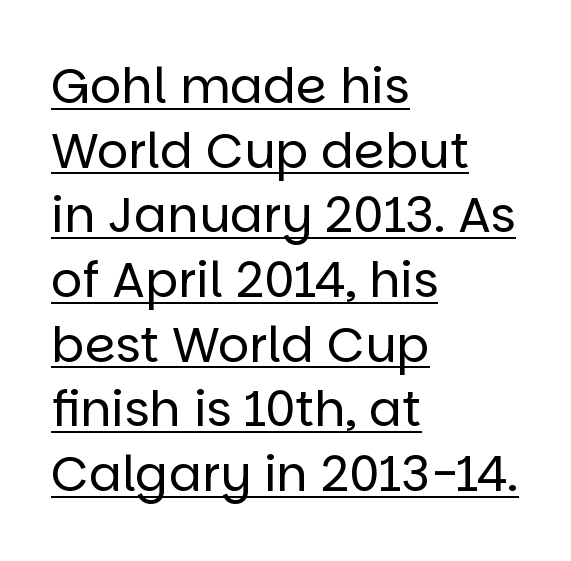
Q: Is the text bold? A: No.
Q: Is the text italic (slanted)? A: No, it is upright.
Q: Is the typeface a serif or a sans-serif typeface? A: Sans-serif.
Q: Is the text underlined? A: Yes.
Q: How is the paragraph aligned? A: Left-aligned.
Q: Is the spacing between letters normal or unusually wide? A: Normal.
Q: Is the spacing between lines tight, normal or loose? A: Normal.
Q: Width (condensed, normal, or wide)? A: Normal.
Q: Stroke contrast? A: Low.
Q: x-height? A: Large.
Q: Monospaced? A: No.
